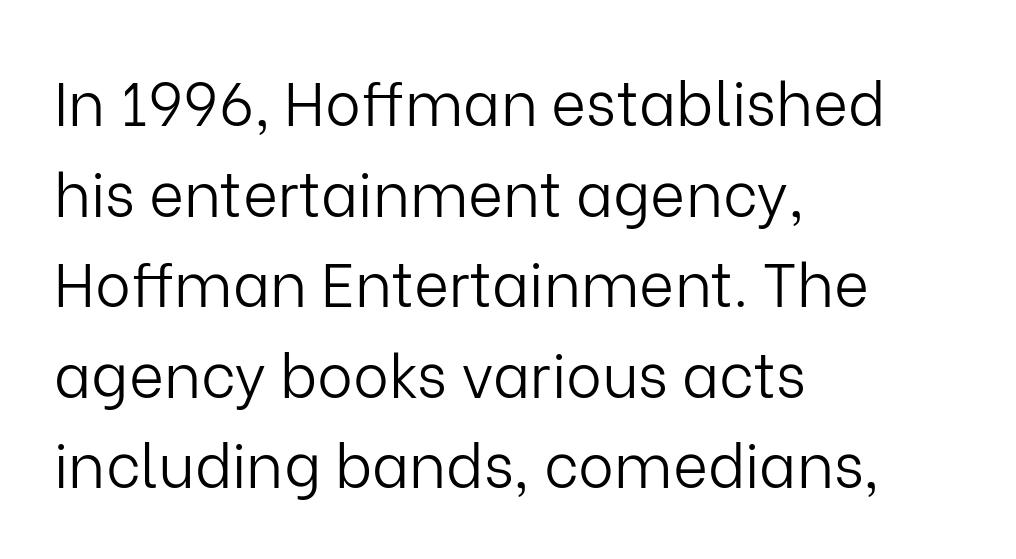
Q: Is the text bold? A: No.
Q: Is the text italic (slanted)? A: No, it is upright.
Q: Is the typeface a serif or a sans-serif typeface? A: Sans-serif.
Q: Is the text underlined? A: No.
Q: How is the paragraph aligned? A: Left-aligned.
Q: Is the spacing between letters normal or unusually wide? A: Normal.
Q: Is the spacing between lines tight, normal or loose? A: Normal.
Q: Width (condensed, normal, or wide)? A: Normal.
Q: Stroke contrast? A: Low.
Q: x-height? A: Medium.
Q: Monospaced? A: No.
